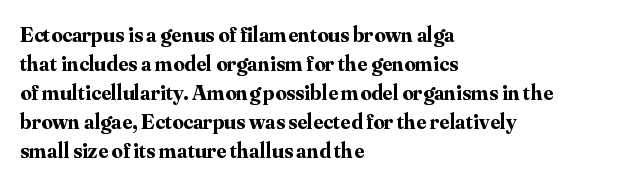
Q: Is the text bold? A: Yes.
Q: Is the text italic (slanted)? A: No, it is upright.
Q: Is the text underlined? A: No.
Q: How is the paragraph aligned? A: Left-aligned.
Q: Is the spacing between letters normal or unusually wide? A: Normal.
Q: Is the spacing between lines tight, normal or loose? A: Normal.
